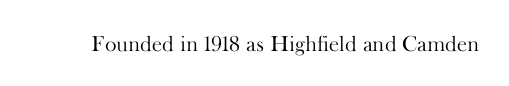
The image shows 22 px text type, upright; set normal letter spacing, not underlined.
